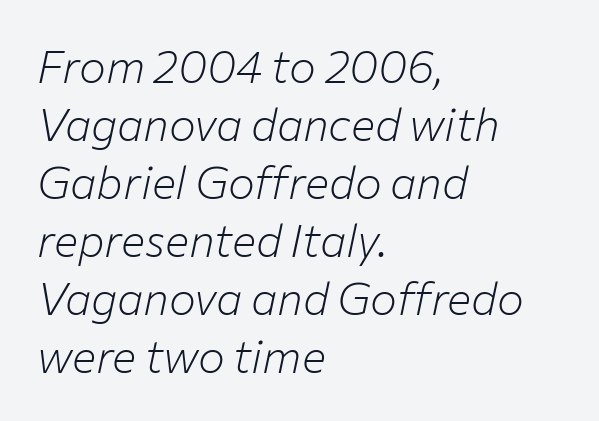
Q: Is the text bold? A: No.
Q: Is the text italic (slanted)? A: Yes, it leans right by about 12 degrees.
Q: Is the text underlined? A: No.
Q: How is the paragraph aligned? A: Left-aligned.
Q: Is the spacing between letters normal or unusually wide? A: Normal.
Q: Is the spacing between lines tight, normal or loose? A: Normal.
Q: Width (condensed, normal, or wide)? A: Normal.
Q: Stroke contrast? A: Low.
Q: x-height? A: Medium.
Q: Monospaced? A: No.
